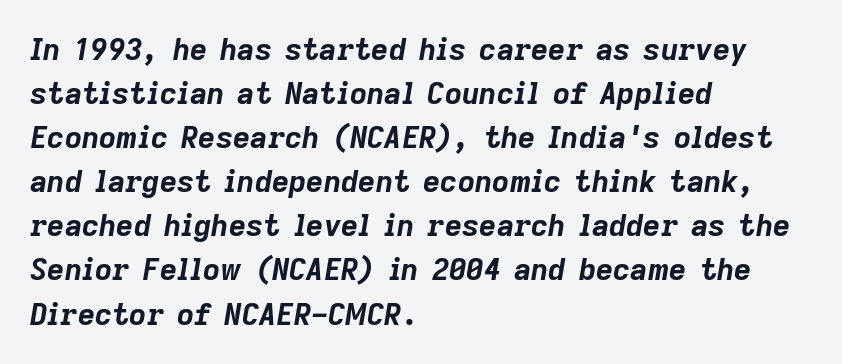
The image shows 30 px bold type, italic (leaning right); set left-aligned, normal line spacing (1.47x), normal letter spacing, not underlined; low stroke contrast and a medium x-height.
